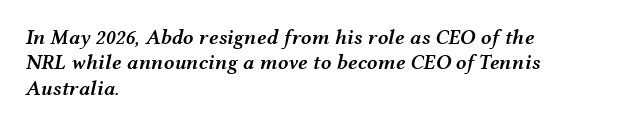
{"italic": "yes", "lean": "right", "slant_degrees": 12, "bold": "semi", "underline": "no", "align": "left", "line_spacing_ratio": 1.21, "letter_spacing": "normal", "letter_spacing_em": 0.0, "glyph_px": 21}
